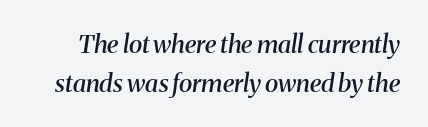
This is oblique type, the kind used for emphasis or titles. A clean baseline with only descenders dipping below it. Is there much room between lines? A standard amount, neither cramped nor airy. Semibold letterforms, between regular and bold. Nobody touched the tracking dial on this one.
